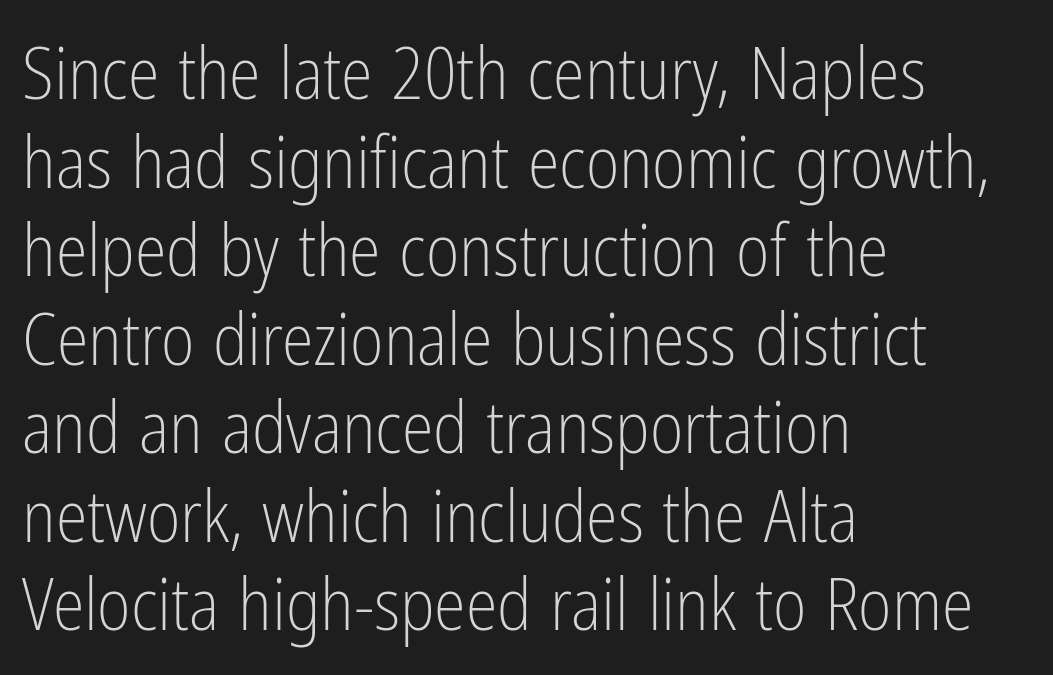
Q: Is the text bold? A: No.
Q: Is the text italic (slanted)? A: No, it is upright.
Q: Is the typeface a serif or a sans-serif typeface? A: Sans-serif.
Q: Is the text underlined? A: No.
Q: How is the paragraph aligned? A: Left-aligned.
Q: Is the spacing between letters normal or unusually wide? A: Normal.
Q: Width (condensed, normal, or wide)? A: Condensed.
Q: Stroke contrast? A: Low.
Q: x-height? A: Medium.
Q: Monospaced? A: No.
